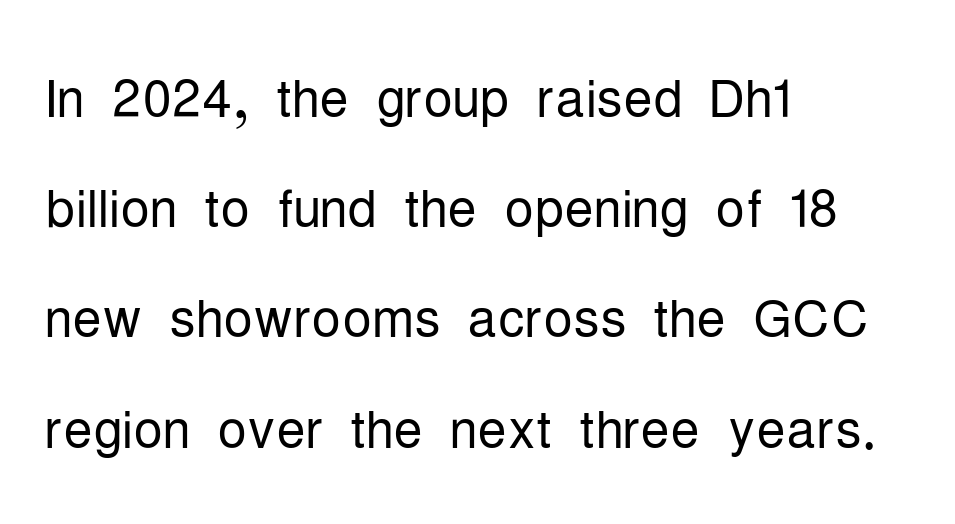
{"serif": "no", "italic": "no", "bold": "no", "weight": "light", "width": "condensed", "stroke_contrast": "low", "x_height": "medium", "monospaced": "no", "underline": "no", "align": "left", "line_spacing": "normal", "line_spacing_ratio": 1.51, "letter_spacing": "normal", "letter_spacing_em": 0.0, "glyph_px": 73}
